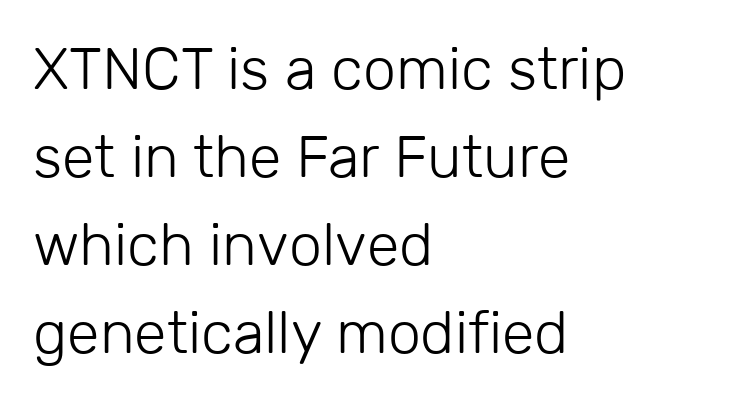
The image shows 59 px light sans-serif type, upright; set left-aligned, normal line spacing (1.49x), normal letter spacing, not underlined; low stroke contrast and a medium x-height.
